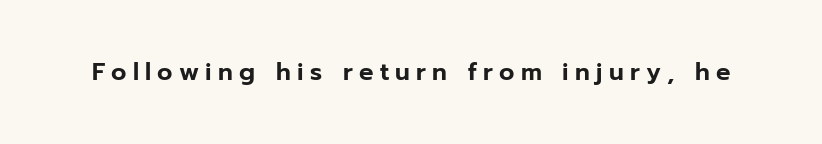
{"italic": "no", "underline": "no", "letter_spacing": "wide", "letter_spacing_em": 0.26, "glyph_px": 24}
